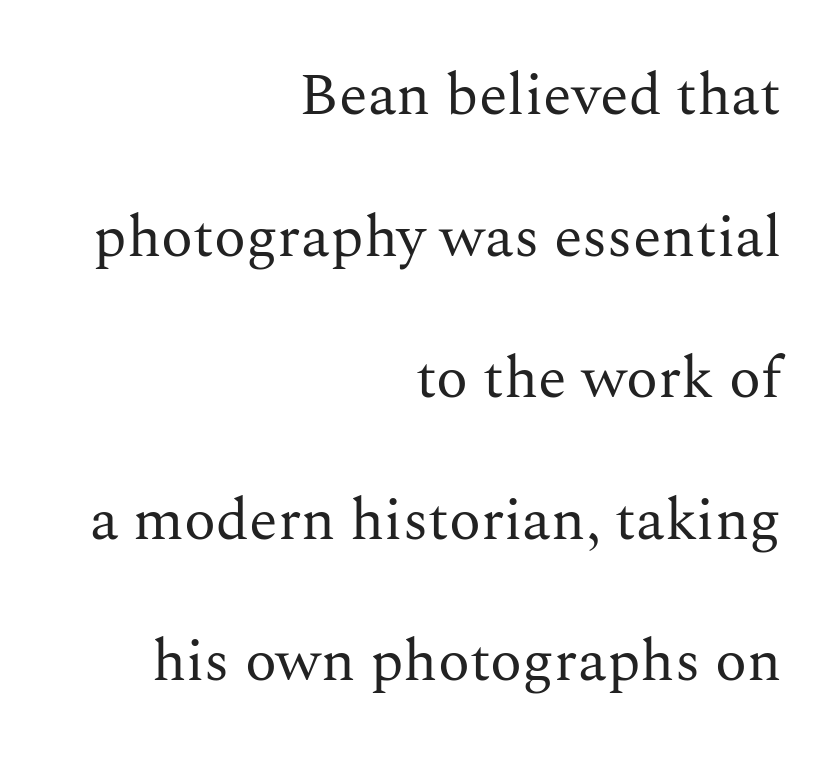
A clean baseline with only descenders dipping below it. The tracking reads as untouched default to a designer's eye. The letters advance in unequal steps, a hallmark of proportional type. You can tell from the footed stems that serif type was used.
